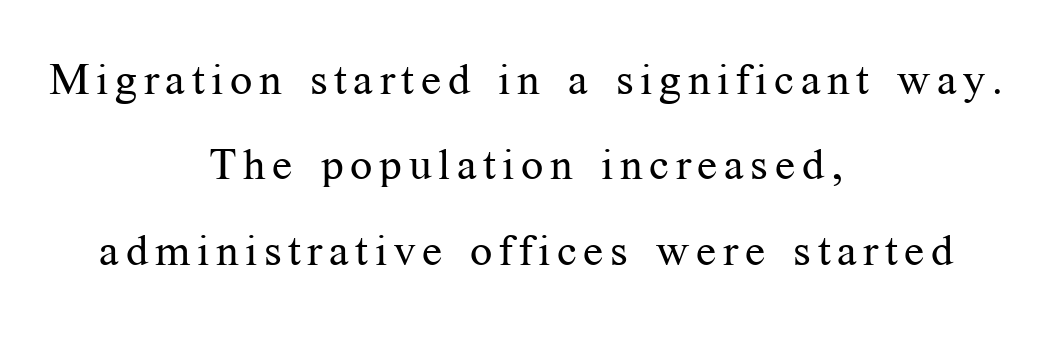
Does the type have serifs? Yes, each stem ends in a small foot. Compared with typical paragraphs, the rows here are farther apart. Every row of glyphs is offset so its center matches the block's center. Designer's note — italics off, roman on. Glance below the letters and you will spot only blank space.
